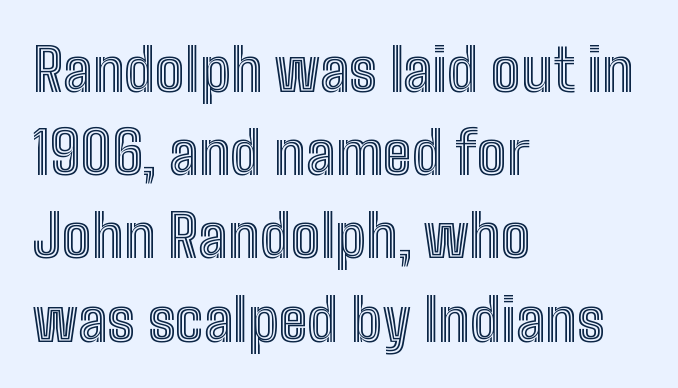
The strip under each line holds only bare page. Spacing verdict: proportional, widths tailored to each character. No extra tracking has been applied to these lines. The leading is moderate, giving the passage an even texture. The passage is arranged the way most books set body copy — flush left.
